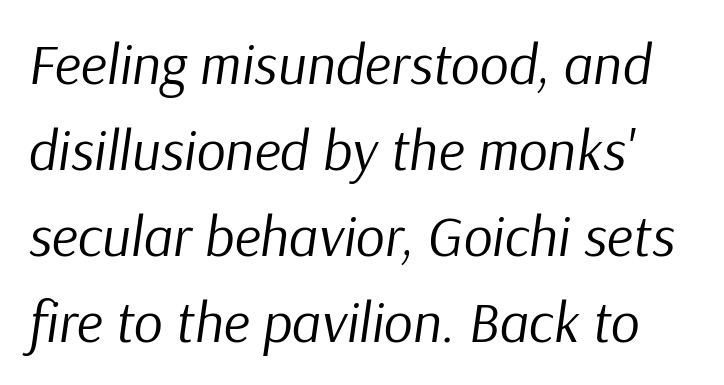
The image shows 57 px regular-weight type, italic (leaning right); set normal line spacing (1.51x), normal letter spacing, not underlined; low stroke contrast and a medium x-height.
